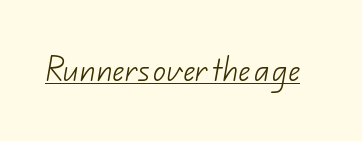
{"bold": "no", "underline": "yes", "letter_spacing": "normal", "letter_spacing_em": 0.0, "glyph_px": 26}
